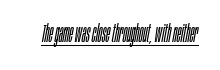
{"italic": "yes", "lean": "right", "slant_degrees": 10, "bold": "no", "underline": "yes", "letter_spacing": "normal", "letter_spacing_em": 0.0, "glyph_px": 25}
